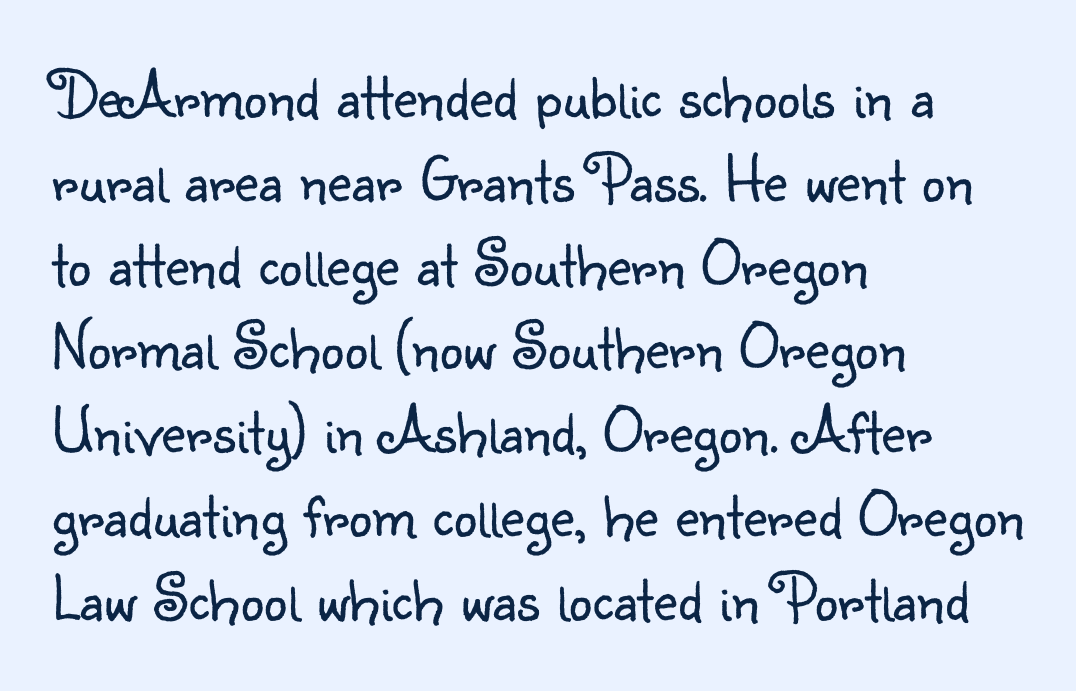
{"serif": "no", "italic": "no", "bold": "no", "weight": "light", "width": "normal", "stroke_contrast": "low", "x_height": "small", "monospaced": "no", "underline": "no", "align": "left", "line_spacing": "normal", "line_spacing_ratio": 1.27, "letter_spacing": "normal", "letter_spacing_em": 0.0, "glyph_px": 66}
